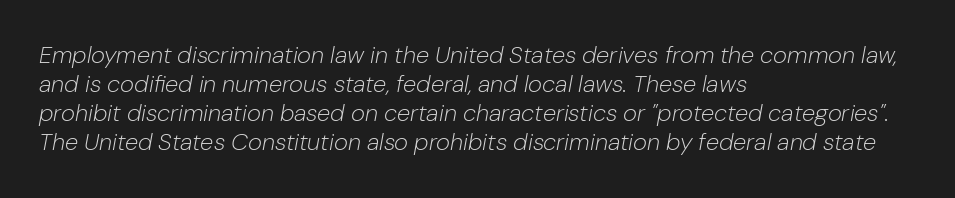
{"italic": "yes", "lean": "right", "slant_degrees": 10, "bold": "no", "underline": "no", "align": "left", "line_spacing_ratio": 1.21, "letter_spacing": "normal", "letter_spacing_em": 0.0, "glyph_px": 24}
